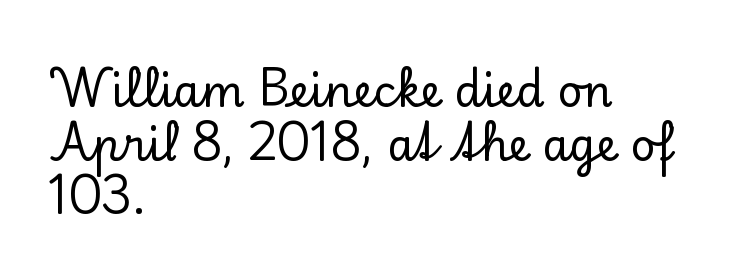
Q: Is the text italic (slanted)? A: No, it is upright.
Q: Is the text underlined? A: No.
Q: How is the paragraph aligned? A: Left-aligned.
Q: Is the spacing between letters normal or unusually wide? A: Normal.
Q: Width (condensed, normal, or wide)? A: Normal.
Q: Stroke contrast? A: Low.
Q: x-height? A: Small.
Q: Monospaced? A: No.
